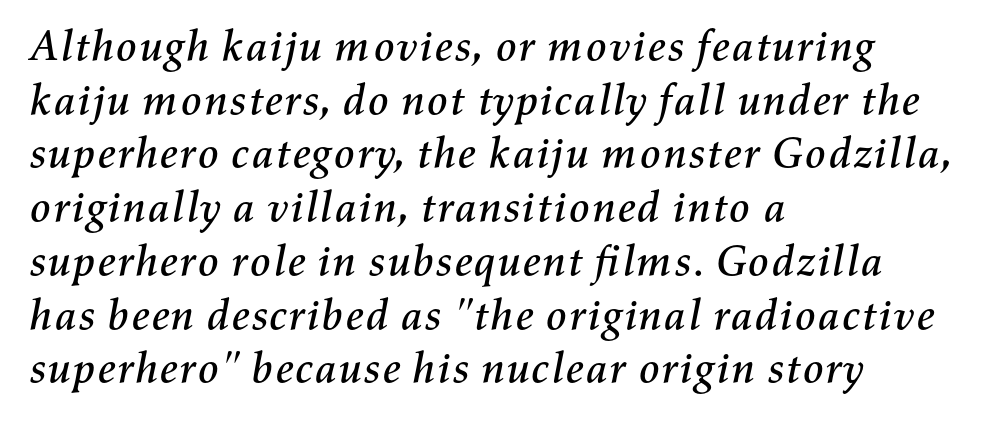
The image shows 43 px text type, italic (leaning right); set left-aligned, normal line spacing (1.25x), normal letter spacing, not underlined; medium stroke contrast and a medium x-height.
